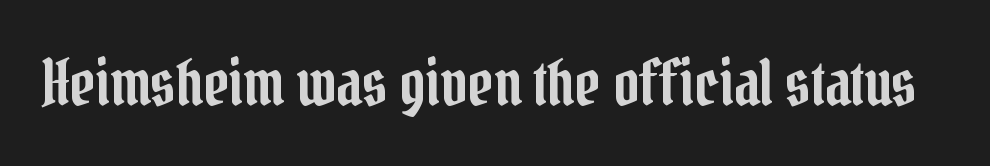
The image shows 63 px condensed serif type, upright; set normal letter spacing, not underlined; low stroke contrast and a medium x-height.
